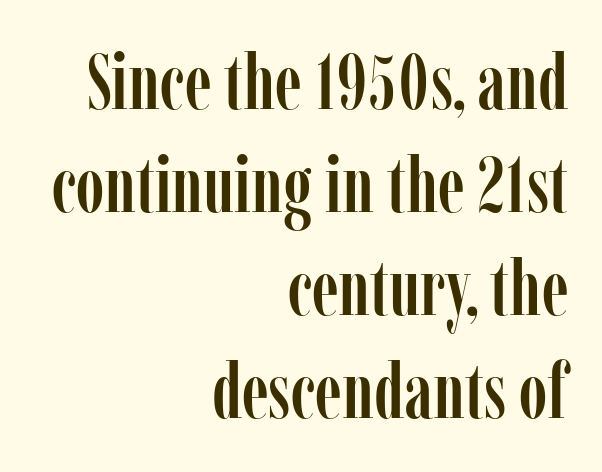
Q: Is the text italic (slanted)? A: No, it is upright.
Q: Is the typeface a serif or a sans-serif typeface? A: Serif.
Q: Is the text underlined? A: No.
Q: How is the paragraph aligned? A: Right-aligned.
Q: Is the spacing between letters normal or unusually wide? A: Normal.
Q: Is the spacing between lines tight, normal or loose? A: Normal.
Q: Width (condensed, normal, or wide)? A: Condensed.
Q: Stroke contrast? A: Low.
Q: x-height? A: Medium.
Q: Monospaced? A: No.
